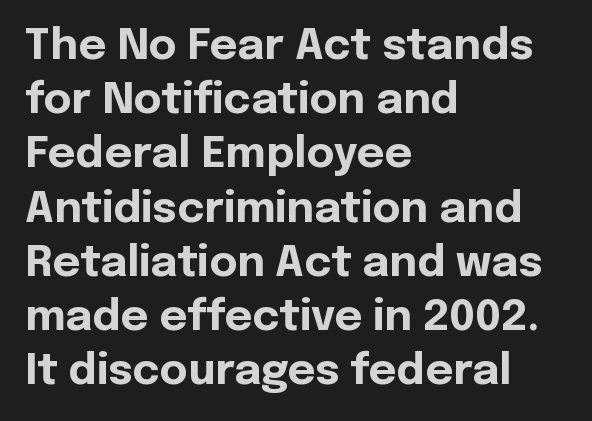
{"serif": "no", "italic": "no", "bold": "yes", "weight": "bold", "width": "normal", "x_height": "medium", "monospaced": "no", "underline": "no", "align": "left", "line_spacing": "normal", "line_spacing_ratio": 1.26, "letter_spacing": "normal", "letter_spacing_em": 0.0, "glyph_px": 43}
